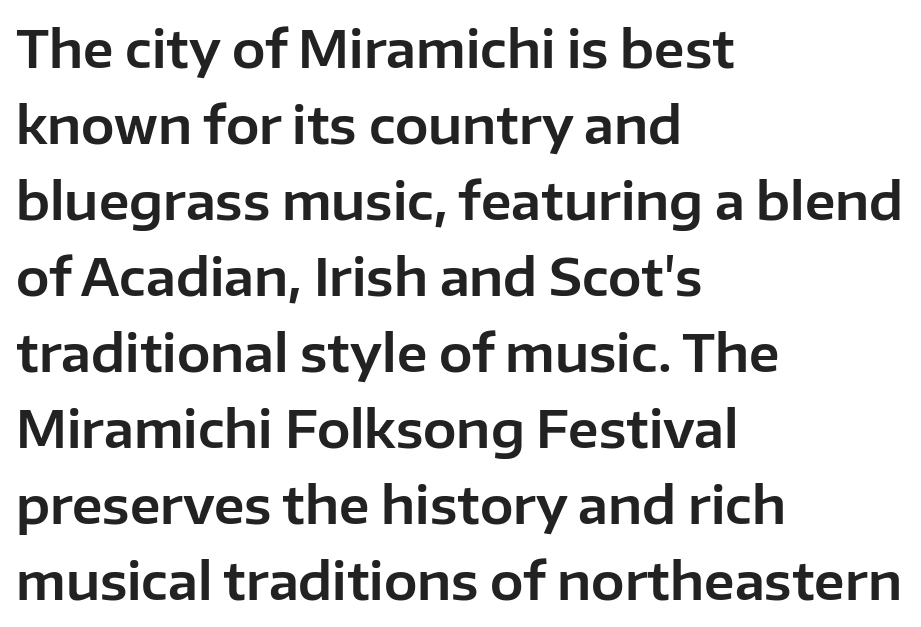
{"serif": "no", "italic": "no", "width": "normal", "stroke_contrast": "low", "x_height": "medium", "monospaced": "no", "underline": "no", "align": "left", "line_spacing": "normal", "line_spacing_ratio": 1.52, "letter_spacing": "normal", "letter_spacing_em": 0.0, "glyph_px": 50}
